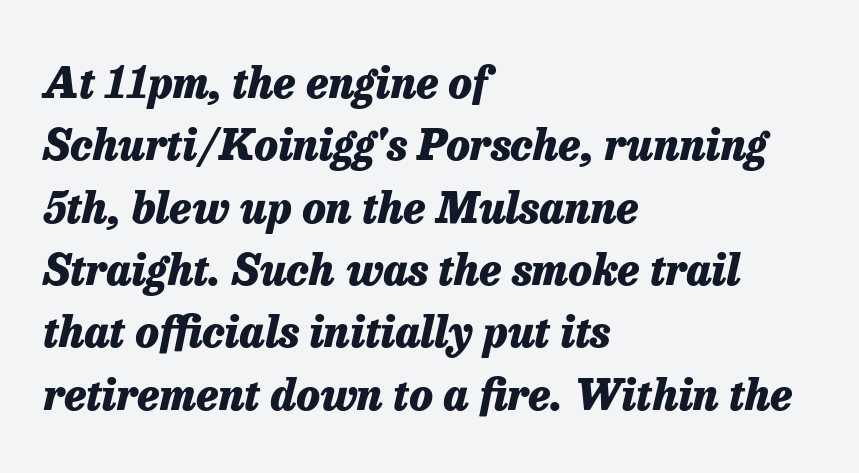
The image shows 43 px heavy type, italic (leaning right); set left-aligned, normal line spacing (1.45x), normal letter spacing, not underlined; low stroke contrast and a medium x-height.
